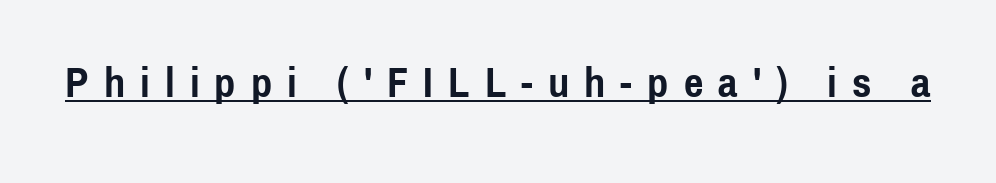
Proportional: the letters do not fall into vertical columns. Someone cranked the tracking dial way up on this one. Students, observe the line beneath the letters — that is underlining. Heavy-handed strokes throughout: this text is bold.
